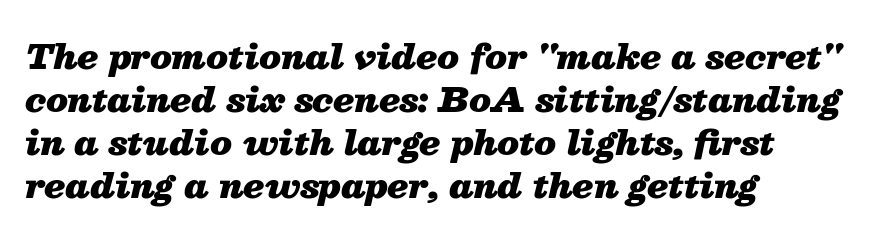
Q: Is the text bold? A: Yes.
Q: Is the text italic (slanted)? A: Yes, it leans right by about 13 degrees.
Q: Is the text underlined? A: No.
Q: How is the paragraph aligned? A: Left-aligned.
Q: Is the spacing between letters normal or unusually wide? A: Normal.
Q: Is the spacing between lines tight, normal or loose? A: Normal.
Q: Width (condensed, normal, or wide)? A: Normal.
Q: Stroke contrast? A: Medium.
Q: x-height? A: Medium.
Q: Monospaced? A: No.
